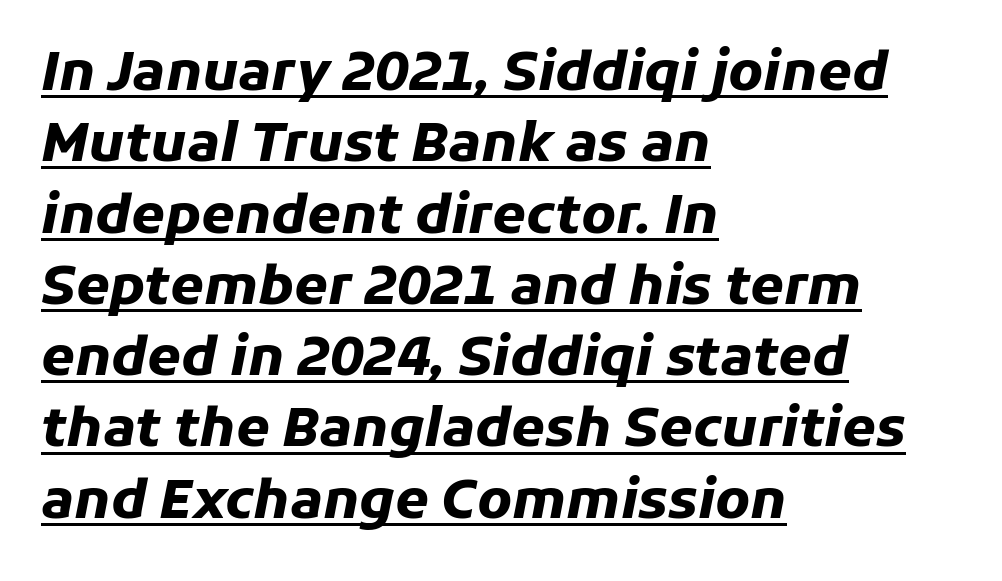
Q: Is the text bold? A: Yes.
Q: Is the text italic (slanted)? A: Yes, it leans right by about 11 degrees.
Q: Is the text underlined? A: Yes.
Q: How is the paragraph aligned? A: Left-aligned.
Q: Is the spacing between letters normal or unusually wide? A: Normal.
Q: Is the spacing between lines tight, normal or loose? A: Normal.
Q: Width (condensed, normal, or wide)? A: Normal.
Q: Stroke contrast? A: Low.
Q: x-height? A: Medium.
Q: Monospaced? A: No.
